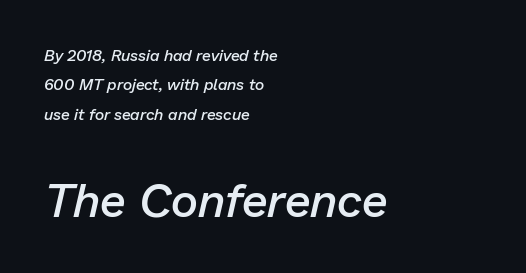
The image shows 47 px semibold type, italic (leaning right); set left-aligned, line spacing 1.83x, normal letter spacing, not underlined; the second (bottom) block is 2.94x larger; low stroke contrast and a medium x-height.
